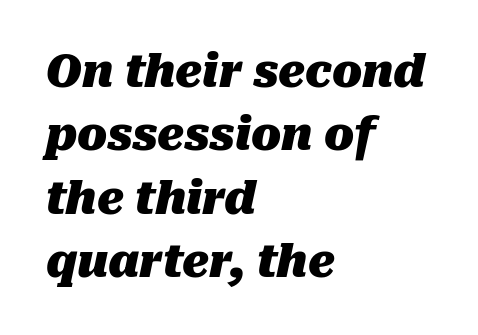
{"italic": "yes", "lean": "right", "slant_degrees": 10, "bold": "yes", "weight": "heavy", "width": "normal", "stroke_contrast": "medium", "x_height": "medium", "monospaced": "no", "underline": "no", "align": "left", "line_spacing": "normal", "line_spacing_ratio": 1.44, "letter_spacing": "normal", "letter_spacing_em": 0.0, "glyph_px": 44}
